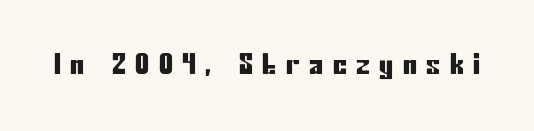
Any mark beneath the type? The region is blank. The horizontal fit of the characters is loose and conspicuously gappy. This sample uses a sans-serif face. You could not count columns in this text — the font is proportionally spaced.
